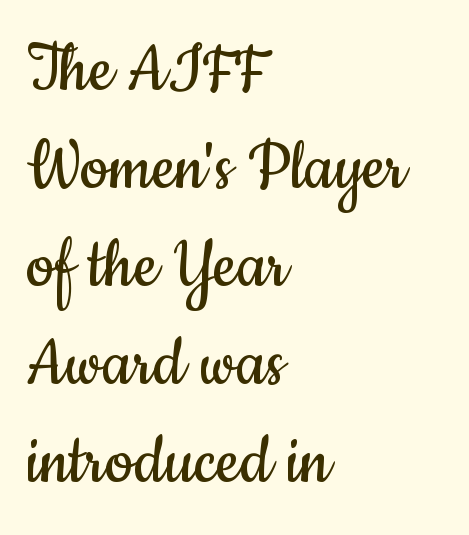
Q: Is the text bold? A: No.
Q: Is the text italic (slanted)? A: Yes.
Q: Is the typeface a serif or a sans-serif typeface? A: Sans-serif.
Q: Is the text underlined? A: No.
Q: How is the paragraph aligned? A: Left-aligned.
Q: Is the spacing between letters normal or unusually wide? A: Normal.
Q: Width (condensed, normal, or wide)? A: Condensed.
Q: Stroke contrast? A: Low.
Q: x-height? A: Small.
Q: Monospaced? A: No.
